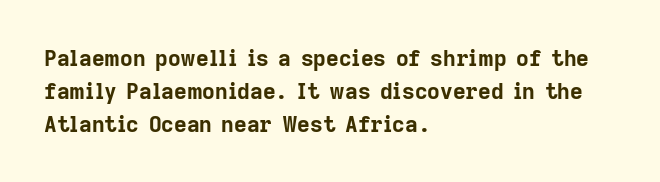
{"italic": "no", "bold": "yes", "underline": "no", "align": "left", "line_spacing": "normal", "line_spacing_ratio": 1.5, "letter_spacing": "normal", "letter_spacing_em": 0.0, "glyph_px": 22}
